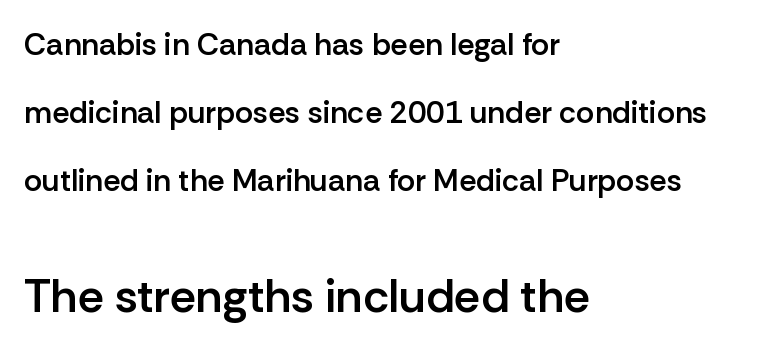
{"serif": "no", "italic": "no", "bold": "semi", "weight": "semibold", "width": "normal", "stroke_contrast": "low", "x_height": "medium", "monospaced": "no", "underline": "no", "align": "left", "line_spacing": "loose", "line_spacing_ratio": 2.19, "letter_spacing": "normal", "letter_spacing_em": 0.0, "larger_block": "second", "size_ratio": 1.52, "glyph_px": 47}
